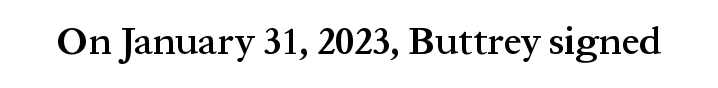
The image shows 39 px semibold serif type, upright; set normal letter spacing, not underlined; medium stroke contrast and a medium x-height.
